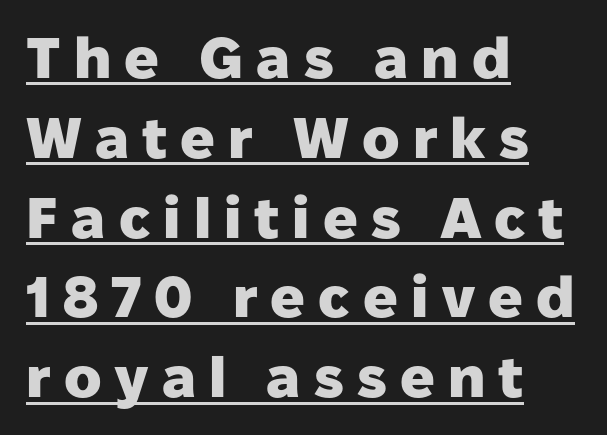
Tall strokes in this sample are plumb rather than angled. I'd describe the lettering as bold — thick and assertive. A student would call this left alignment; a typographer would say flush left, rag right. Students, observe the line beneath the letters — that is underlining. Serifs: no, the terminals of the letterforms are clean.
